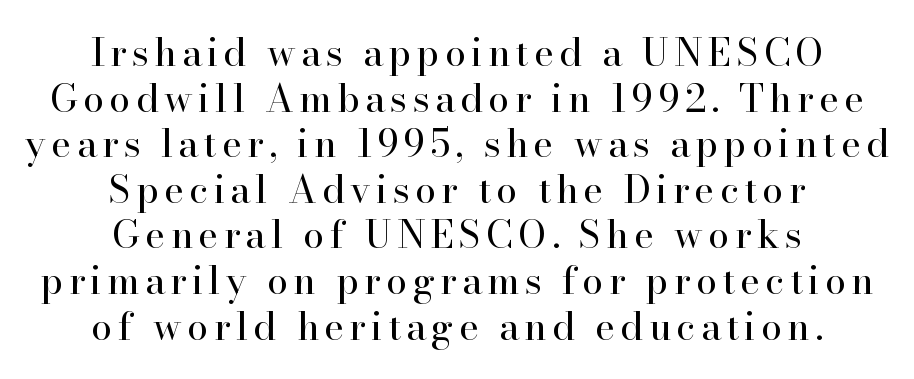
{"serif": "yes", "italic": "no", "bold": "no", "weight": "regular", "width": "normal", "stroke_contrast": "high", "x_height": "small", "monospaced": "no", "underline": "no", "align": "center", "line_spacing_ratio": 1.2, "glyph_px": 38}
